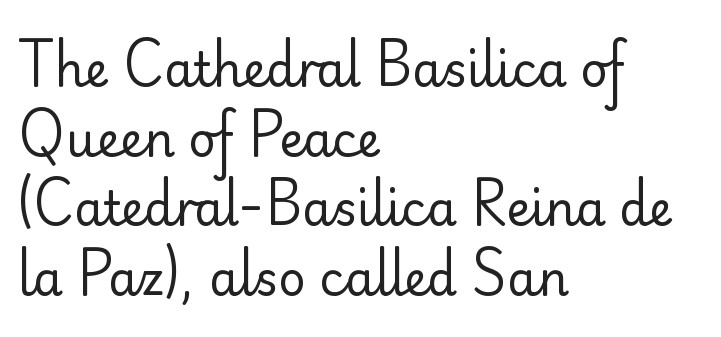
The image shows 47 px regular-weight sans-serif type, upright; set left-aligned, normal line spacing (1.48x), normal letter spacing, not underlined; low stroke contrast and a small x-height.
